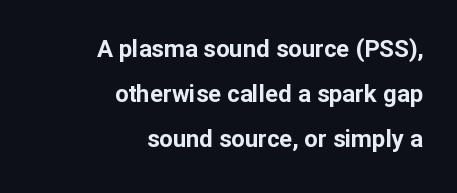
Q: Is the text bold? A: Yes.
Q: Is the text italic (slanted)? A: No, it is upright.
Q: Is the text underlined? A: No.
Q: How is the paragraph aligned? A: Right-aligned.
Q: Is the spacing between letters normal or unusually wide? A: Normal.
